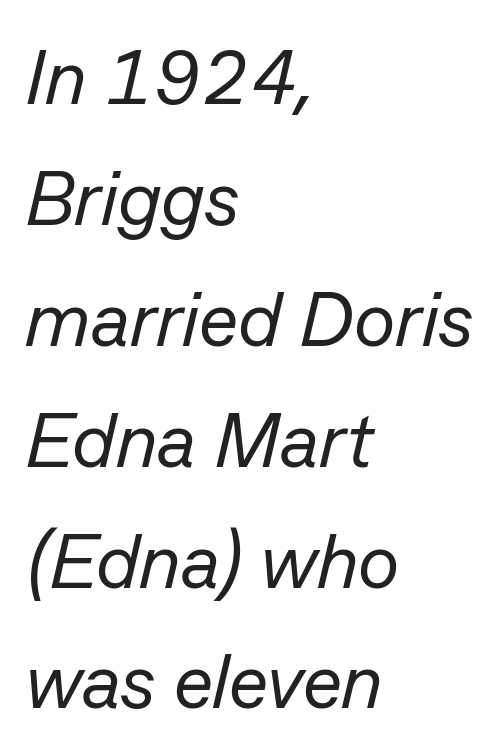
The compositor pushed each line to the left boundary. This sample uses plain, unmodified letter spacing. In terms of posture, this sample is oblique. The rendering uses natural spacing where letterforms have individual widths.
